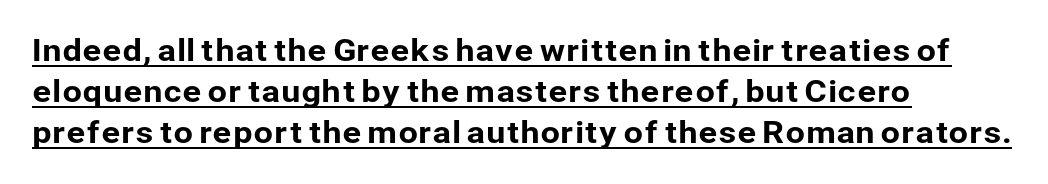
Q: Is the text italic (slanted)? A: No, it is upright.
Q: Is the typeface a serif or a sans-serif typeface? A: Sans-serif.
Q: Is the text underlined? A: Yes.
Q: How is the paragraph aligned? A: Left-aligned.
Q: Is the spacing between letters normal or unusually wide? A: Normal.
Q: Is the spacing between lines tight, normal or loose? A: Normal.
Q: Width (condensed, normal, or wide)? A: Normal.
Q: Stroke contrast? A: Low.
Q: x-height? A: Medium.
Q: Monospaced? A: No.
